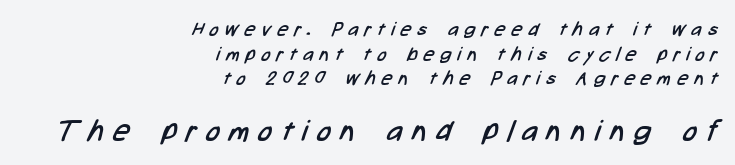
Weight: regular or lighter. The letters advance in unequal steps, a hallmark of proportional type. The lines are quadded right. Type without underlining. Type size steps up from the first block to the second. This rendering employs a face without finishing strokes, i.e., a sans-serif.
